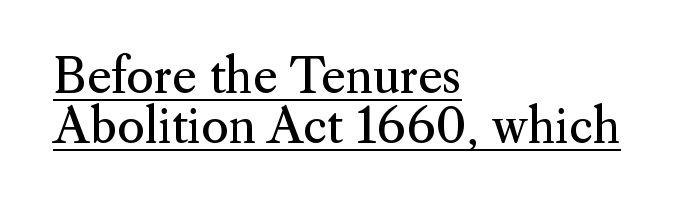
{"serif": "yes", "italic": "no", "bold": "no", "weight": "regular", "width": "normal", "stroke_contrast": "medium", "x_height": "small", "monospaced": "no", "underline": "yes", "align": "left", "line_spacing": "tight", "line_spacing_ratio": 1.07, "letter_spacing": "normal", "letter_spacing_em": 0.0, "glyph_px": 47}
